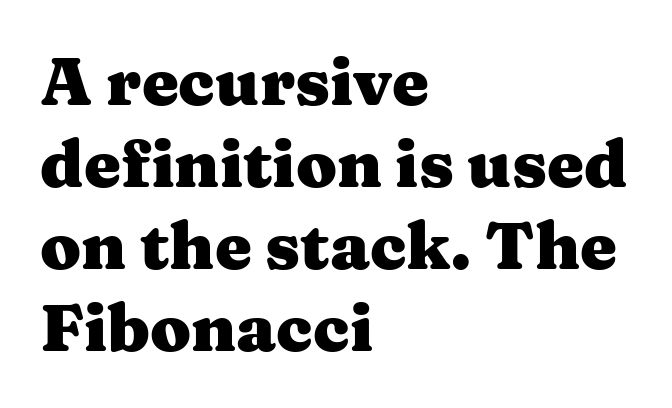
Q: Is the text bold? A: Yes.
Q: Is the text italic (slanted)? A: No, it is upright.
Q: Is the typeface a serif or a sans-serif typeface? A: Serif.
Q: Is the text underlined? A: No.
Q: How is the paragraph aligned? A: Left-aligned.
Q: Is the spacing between letters normal or unusually wide? A: Normal.
Q: Width (condensed, normal, or wide)? A: Wide.
Q: Stroke contrast? A: Medium.
Q: x-height? A: Medium.
Q: Monospaced? A: No.
